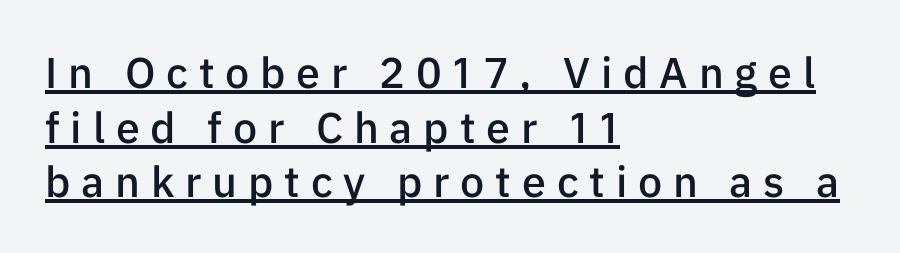
The lines are quadded left. Upright lettering throughout. Its strokes are somewhat broadened, the hallmark of semibold type. What kind of face is this? One without serifs — a sans. Check the space under the baseline: a stroke is drawn there. Evenly set lines give the paragraph a standard silhouette.
